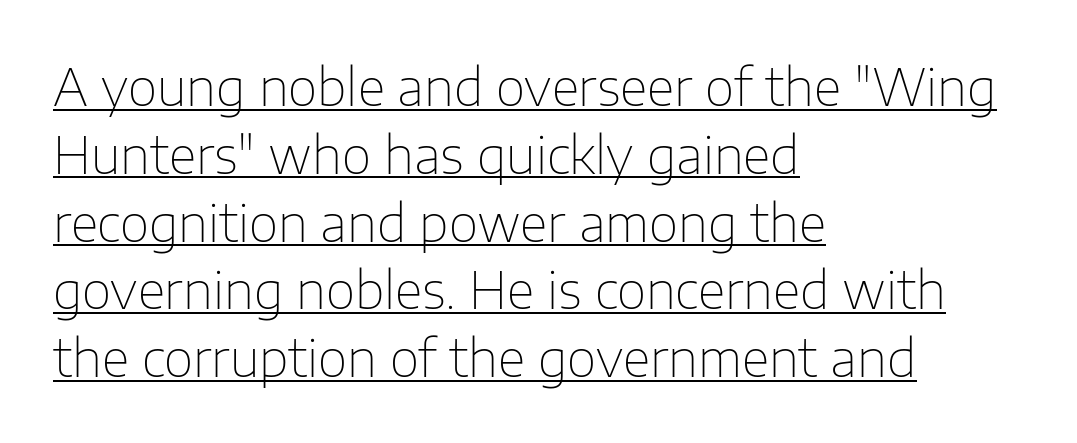
Whoever set this chose a conventional vertical rhythm. You could call the tracking neutral — neither tight nor loose. This is sans-serif lettering, the kind often seen on screens and signage. Stroke thickness stays within the range of a standard reading face or lighter.
